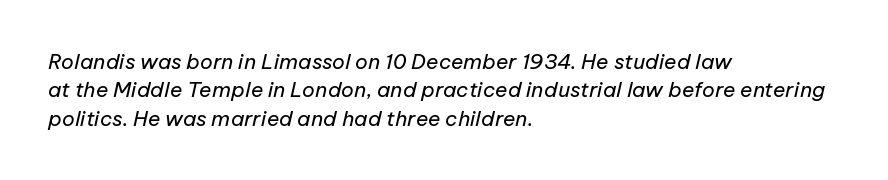
The image shows 21 px text type, italic (leaning right); set left-aligned, normal line spacing (1.35x), normal letter spacing, not underlined.
